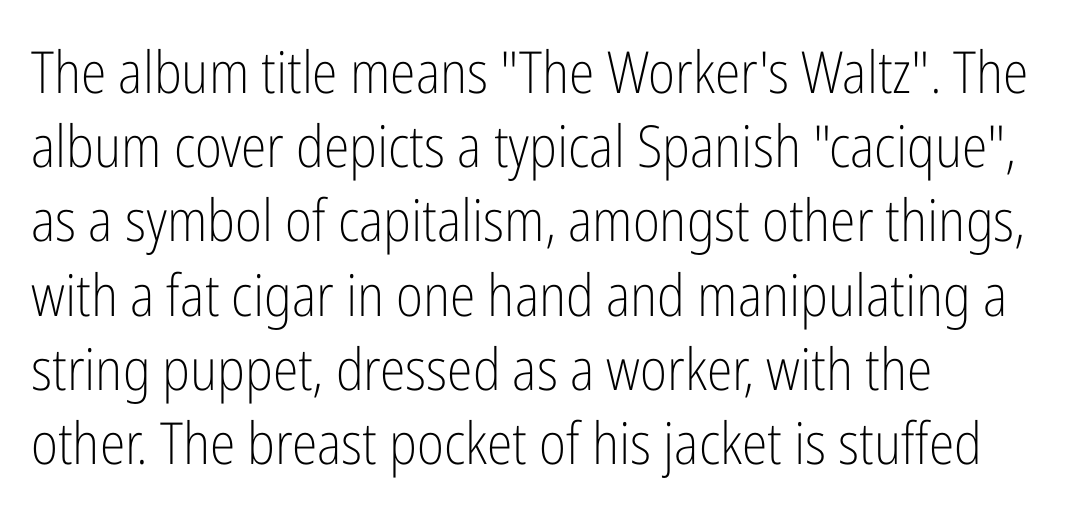
Q: Is the text bold? A: No.
Q: Is the text italic (slanted)? A: No, it is upright.
Q: Is the typeface a serif or a sans-serif typeface? A: Sans-serif.
Q: Is the text underlined? A: No.
Q: How is the paragraph aligned? A: Left-aligned.
Q: Is the spacing between letters normal or unusually wide? A: Normal.
Q: Is the spacing between lines tight, normal or loose? A: Normal.
Q: Width (condensed, normal, or wide)? A: Condensed.
Q: Stroke contrast? A: Low.
Q: x-height? A: Medium.
Q: Monospaced? A: No.
